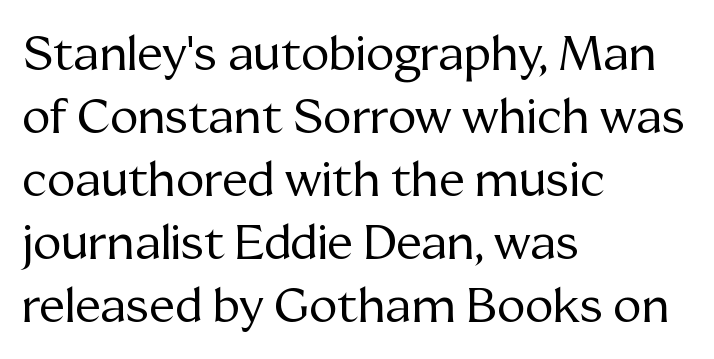
Q: Is the text bold? A: No.
Q: Is the text italic (slanted)? A: No, it is upright.
Q: Is the typeface a serif or a sans-serif typeface? A: Serif.
Q: Is the text underlined? A: No.
Q: How is the paragraph aligned? A: Left-aligned.
Q: Is the spacing between letters normal or unusually wide? A: Normal.
Q: Is the spacing between lines tight, normal or loose? A: Normal.
Q: Width (condensed, normal, or wide)? A: Normal.
Q: Stroke contrast? A: Medium.
Q: x-height? A: Medium.
Q: Monospaced? A: No.
